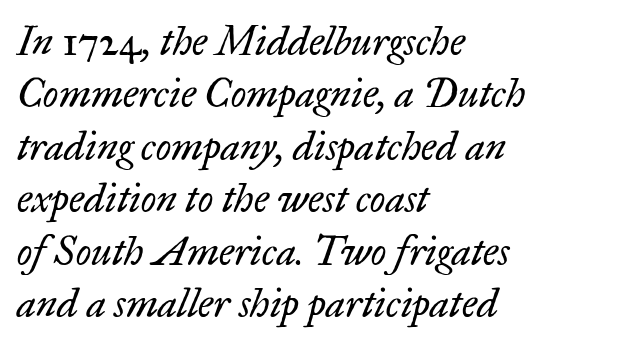
Here the designer chose a conventional face with non-uniform glyph widths. Words appear dense and cohesive because spacing is normal. Is the type heavy? It reads as light-to-regular instead. Words float on clear page, feet unadorned. This sample uses a serif face. All the whitespace from short lines collects on the right.
